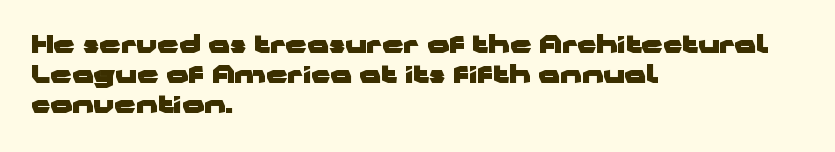
The characters look thick and weighty, a clear bold. Rows of type keep a routine distance in the vertical direction. Each word holds together tightly as a unit, with standard inter-letter gaps. Does the copy run flush right? No — it runs flush left. Beneath every word, the page is bare.
